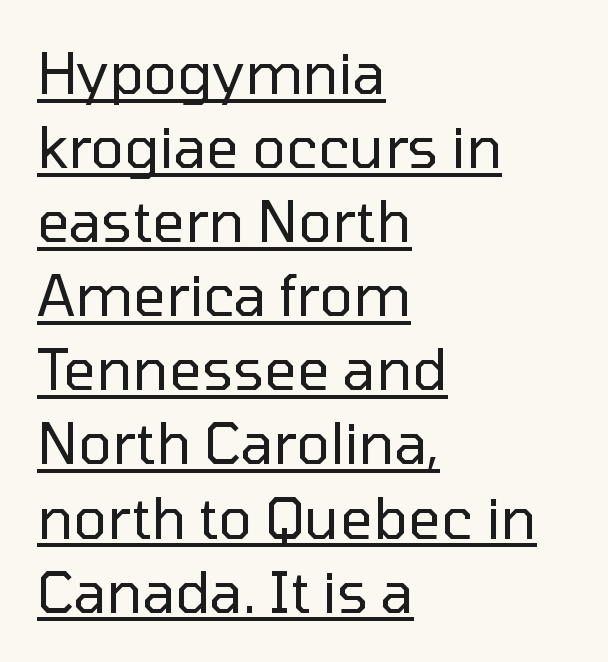
The image shows 57 px regular-weight sans-serif type, upright; set left-aligned, normal line spacing (1.3x), normal letter spacing, underlined; low stroke contrast and a medium x-height.
